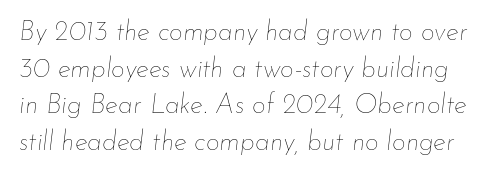
Q: Is the text bold? A: No.
Q: Is the text italic (slanted)? A: Yes, it leans right by about 7 degrees.
Q: Is the text underlined? A: No.
Q: Is the spacing between letters normal or unusually wide? A: Normal.
Q: Is the spacing between lines tight, normal or loose? A: Normal.
